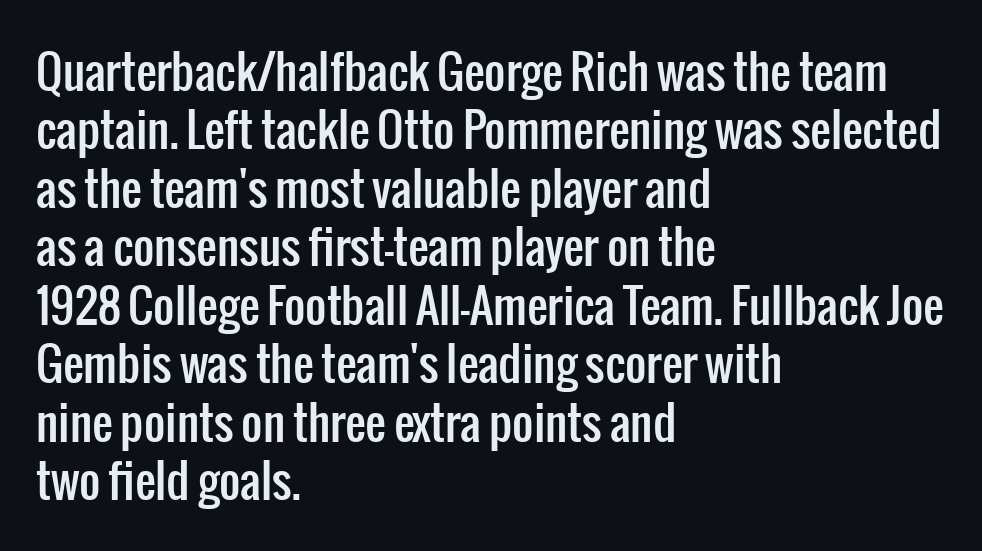
{"serif": "no", "italic": "no", "width": "condensed", "stroke_contrast": "low", "x_height": "medium", "monospaced": "no", "underline": "no", "align": "left", "line_spacing": "normal", "line_spacing_ratio": 1.27, "letter_spacing": "normal", "letter_spacing_em": 0.0, "glyph_px": 46}
